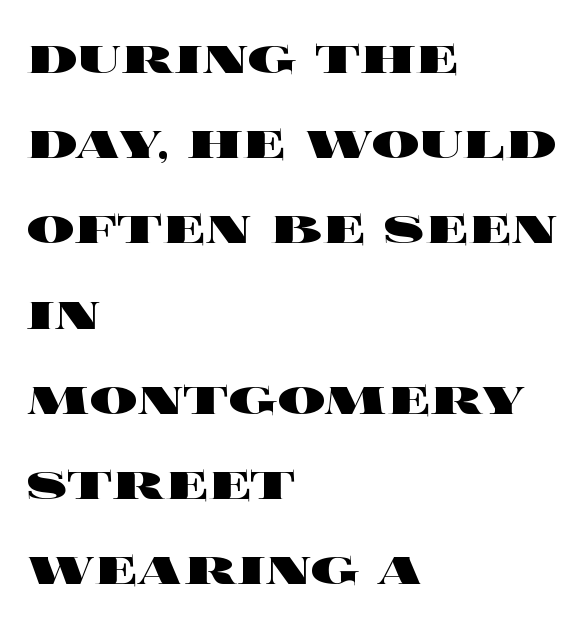
Standard letterfit; no display-style spreading of the glyphs. This is the regular roman posture of the typeface. Strong, thick strokes mark this as bold type. Do the characters align in a grid? No, the font is proportional. Honestly, the row spacing looks completely unremarkable.
